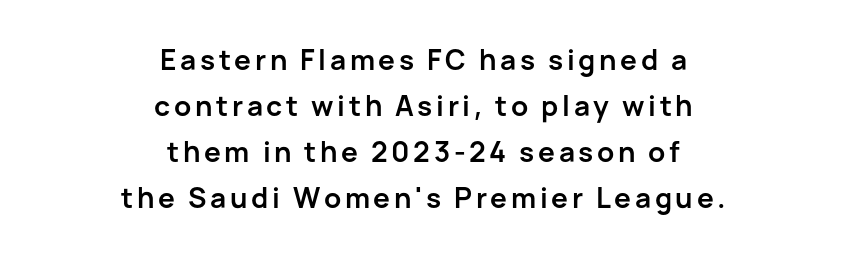
The image shows 28 px semibold sans-serif type, upright; set centered, normal line spacing (1.64x), not underlined; low stroke contrast and a medium x-height.
